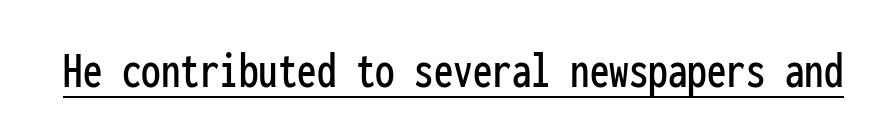
The image shows 52 px condensed sans-serif type, upright, monospaced; set normal letter spacing, underlined; low stroke contrast and a medium x-height.
